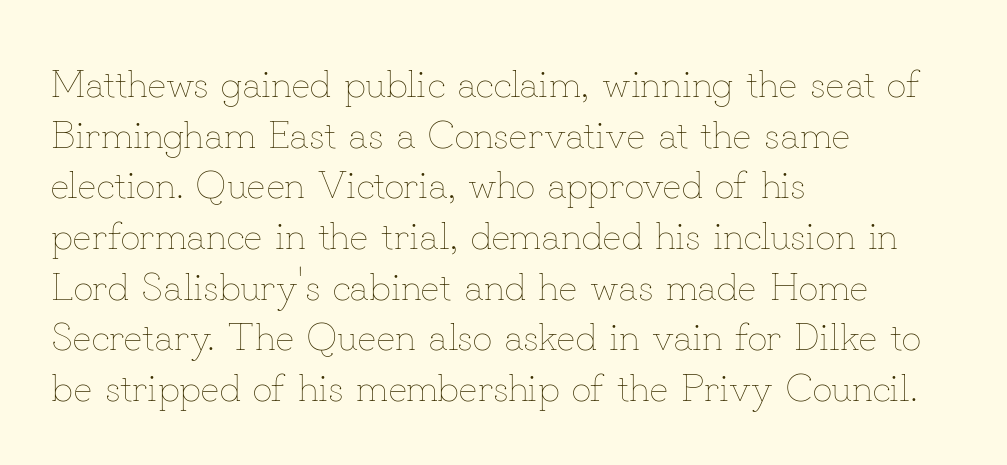
These lines are rendered in a variable-pitch font. Inter-character spacing is left at the font's built-in metrics. A normal amount of white space separates one row of letters from the next. Horizontal alignment here is leftward, the default for most running prose. Underline: absent.
